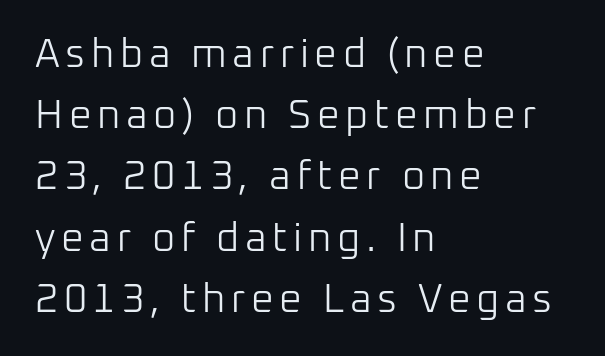
{"serif": "no", "italic": "no", "bold": "no", "weight": "light", "width": "normal", "stroke_contrast": "low", "x_height": "medium", "monospaced": "no", "underline": "no", "align": "left", "line_spacing": "normal", "line_spacing_ratio": 1.53, "glyph_px": 40}
